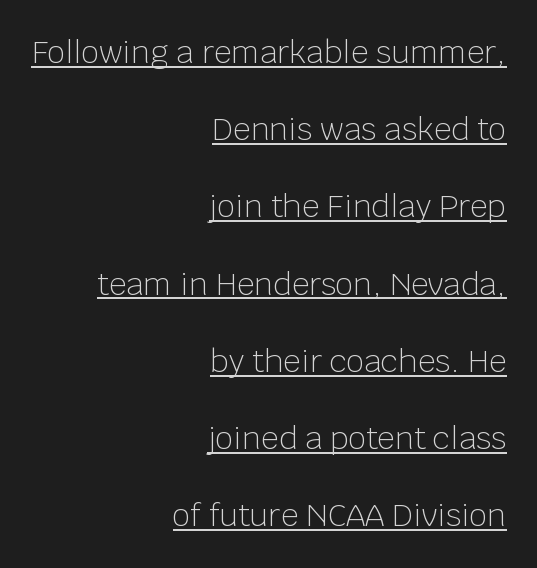
Q: Is the text bold? A: No.
Q: Is the text italic (slanted)? A: No, it is upright.
Q: Is the typeface a serif or a sans-serif typeface? A: Sans-serif.
Q: Is the text underlined? A: Yes.
Q: How is the paragraph aligned? A: Right-aligned.
Q: Is the spacing between letters normal or unusually wide? A: Normal.
Q: Is the spacing between lines tight, normal or loose? A: Loose.
Q: Width (condensed, normal, or wide)? A: Normal.
Q: Stroke contrast? A: Low.
Q: x-height? A: Large.
Q: Monospaced? A: No.
